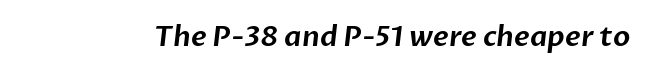
{"serif": "no", "width": "normal", "stroke_contrast": "low", "x_height": "medium", "monospaced": "no", "underline": "no", "letter_spacing": "normal", "letter_spacing_em": 0.0, "glyph_px": 28}
